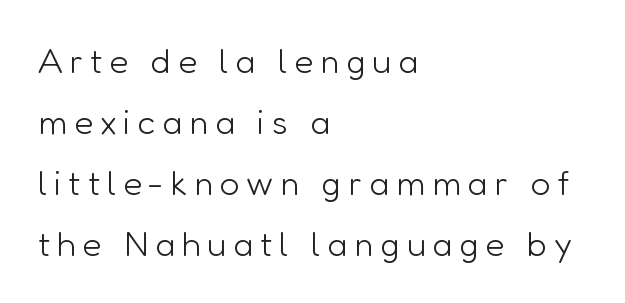
{"serif": "no", "italic": "no", "bold": "no", "weight": "light", "width": "normal", "stroke_contrast": "low", "x_height": "medium", "monospaced": "no", "underline": "no", "align": "left", "line_spacing_ratio": 1.74, "glyph_px": 35}
